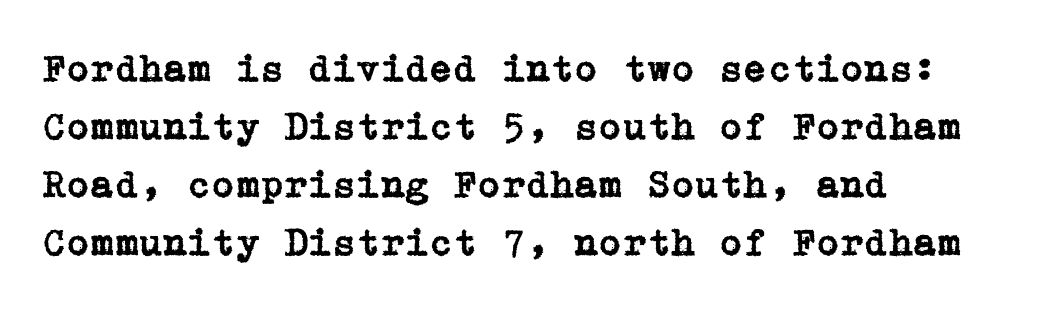
The image shows 39 px serif type, upright; set left-aligned, normal line spacing (1.49x), normal letter spacing, not underlined; low stroke contrast and a medium x-height.
